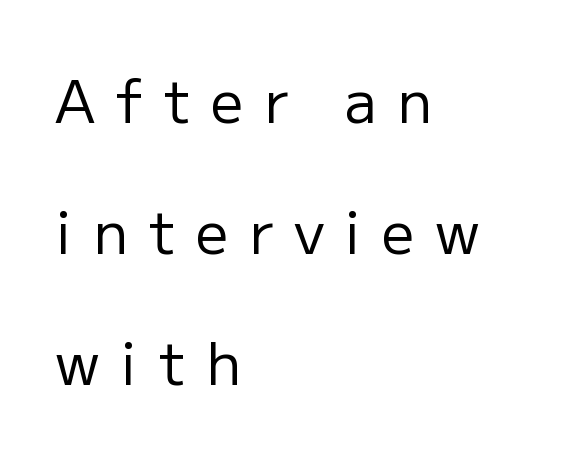
Letterform terminals end flat and unadorned throughout the passage. Line spacing here is loose. Honestly, the letter spacing is so wide it's the main thing you notice. One-word summary of the alignment: left.
